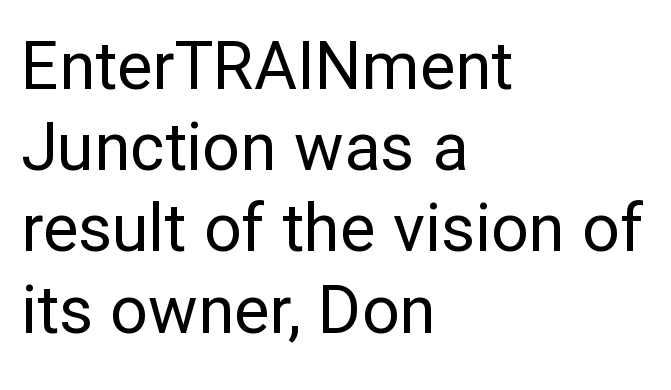
Varying glyph widths throughout — classic text-font behaviour. Descender tails drop into unmarked territory. Letter spacing: default. Ordinary non-slanted type is in use. The face looks like a standard text weight, possibly lighter.
